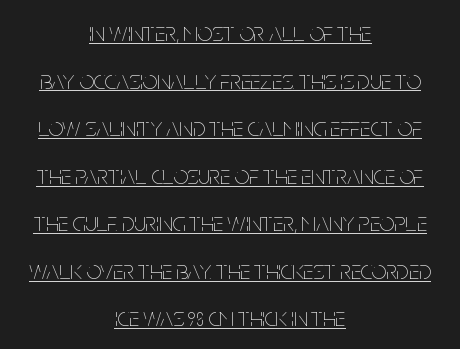
Glyph-to-glyph distance matches everyday printed text. Notice how the stems are strictly vertical — no italics here. A rule runs beneath these lines of type. No chunkiness to these letters — they're not bold. These lines stack symmetrically, like a column narrowing and widening about its center.
